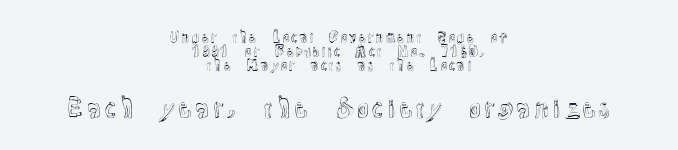
Q: Is the text italic (slanted)? A: No, it is upright.
Q: Is the text underlined? A: No.
Q: How is the paragraph aligned? A: Centered.
Q: Is the spacing between letters normal or unusually wide? A: Normal.
Q: Is the spacing between lines tight, normal or loose? A: Tight.
Q: Which block of text is set in a larger size, the first (top) or the second (bottom)? A: The second (bottom) one.
